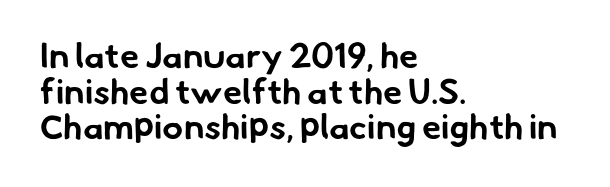
{"serif": "no", "bold": "yes", "weight": "bold", "width": "normal", "stroke_contrast": "low", "x_height": "small", "monospaced": "no", "underline": "no", "align": "left", "line_spacing": "tight", "line_spacing_ratio": 1.02, "letter_spacing": "normal", "letter_spacing_em": 0.0, "glyph_px": 35}
